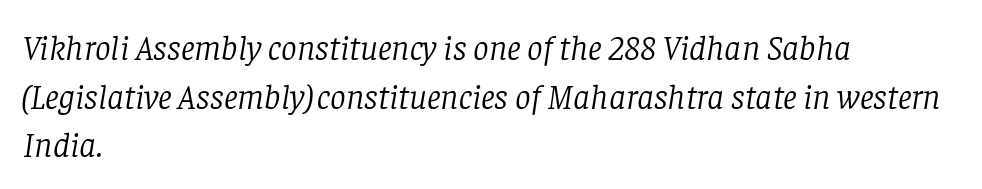
The image shows 35 px light serif type, italic (leaning right); set left-aligned, normal line spacing (1.39x), normal letter spacing, not underlined; low stroke contrast and a large x-height.
